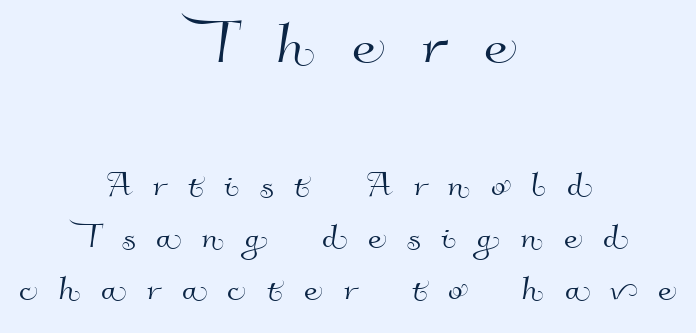
The characters display no serif detailing; their extremities are plain. The letters advance in unequal steps, a hallmark of proportional type. The initial chunk of copy outweighs the following chunk in type size. Horizontally, the lines are justified to the midpoint only.
